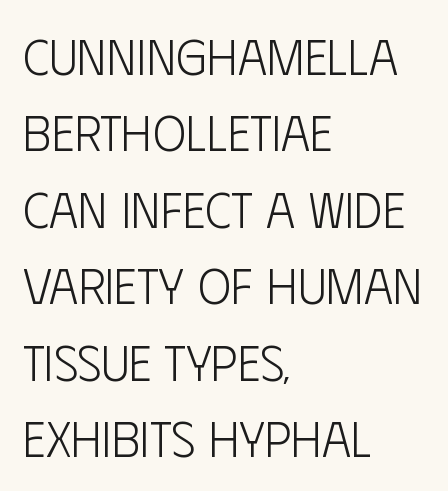
Does the leading feel generous? No, just average. The specimen reads as upright at a glance. The type is set solid horizontally, with unmodified tracking. The ragged edge is on the right, which tells us the setting is flush left. Stems and bowls with no extra thickness — not bold. The characters display no serif detailing; their extremities are plain.
